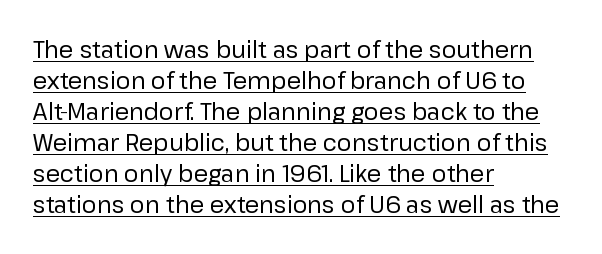
{"italic": "no", "bold": "no", "underline": "yes", "align": "left", "line_spacing": "normal", "line_spacing_ratio": 1.35, "letter_spacing": "normal", "letter_spacing_em": 0.0, "glyph_px": 23}
